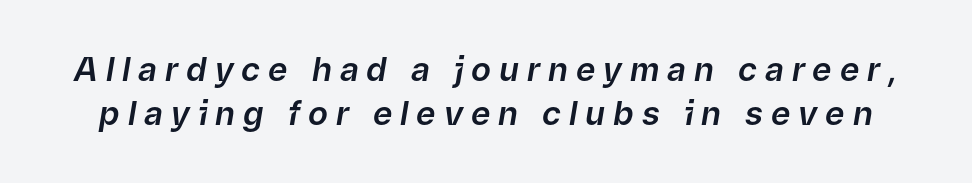
The image shows 33 px text type, italic (leaning right); set normal line spacing (1.34x), unusually wide letter spacing (+0.24 em), not underlined; low stroke contrast and a medium x-height.
